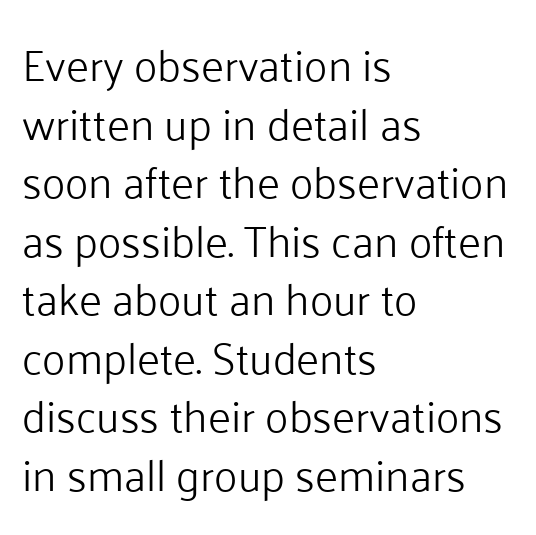
{"serif": "no", "italic": "no", "bold": "no", "weight": "light", "width": "normal", "stroke_contrast": "low", "x_height": "medium", "monospaced": "no", "underline": "no", "align": "left", "line_spacing": "normal", "line_spacing_ratio": 1.33, "letter_spacing": "normal", "letter_spacing_em": 0.0, "glyph_px": 44}
